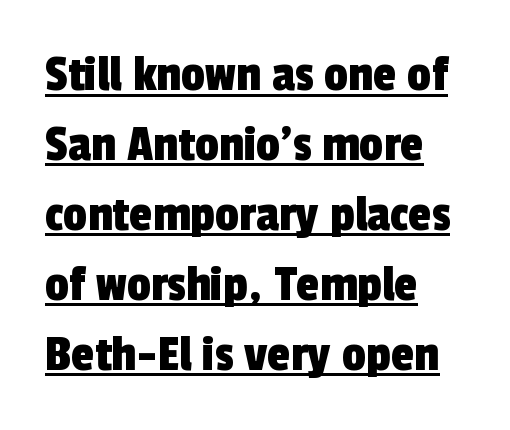
The rendering uses natural spacing where letterforms have individual widths. You could call the tracking neutral — neither tight nor loose. What's the leading like? Ordinary, nothing unusual. Looks like someone drew a line under every word here. I'd call this a sans setting — the letters go barefoot. The rag falls on the right side of this text block.
